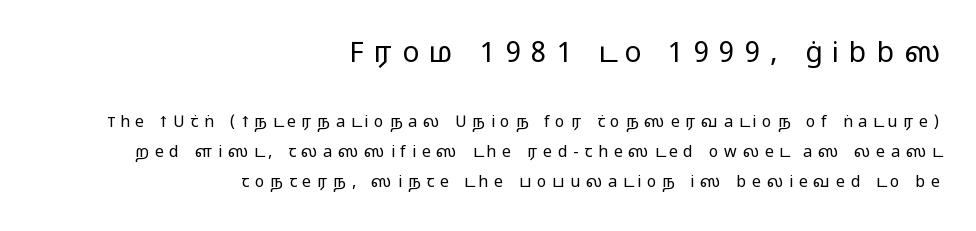
{"serif": "no", "italic": "no", "bold": "no", "weight": "light", "width": "wide", "stroke_contrast": "low", "x_height": "medium", "monospaced": "no", "underline": "no", "align": "right", "line_spacing": "loose", "line_spacing_ratio": 1.9, "letter_spacing": "wide", "letter_spacing_em": 0.36, "larger_block": "first", "size_ratio": 1.75, "glyph_px": 28}
